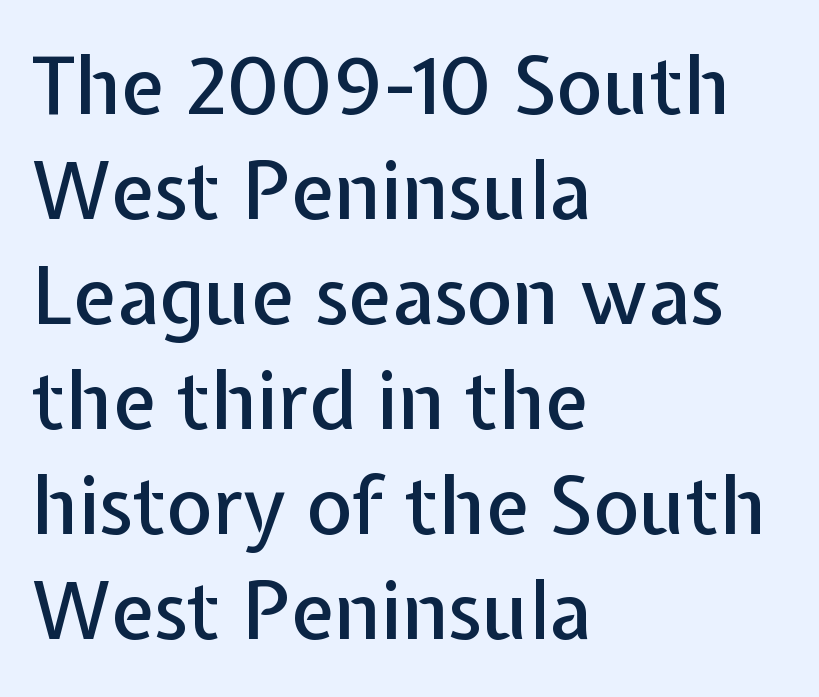
Q: Is the text italic (slanted)? A: No, it is upright.
Q: Is the typeface a serif or a sans-serif typeface? A: Sans-serif.
Q: Is the text underlined? A: No.
Q: How is the paragraph aligned? A: Left-aligned.
Q: Is the spacing between letters normal or unusually wide? A: Normal.
Q: Is the spacing between lines tight, normal or loose? A: Normal.
Q: Width (condensed, normal, or wide)? A: Normal.
Q: Stroke contrast? A: Low.
Q: x-height? A: Medium.
Q: Monospaced? A: No.
